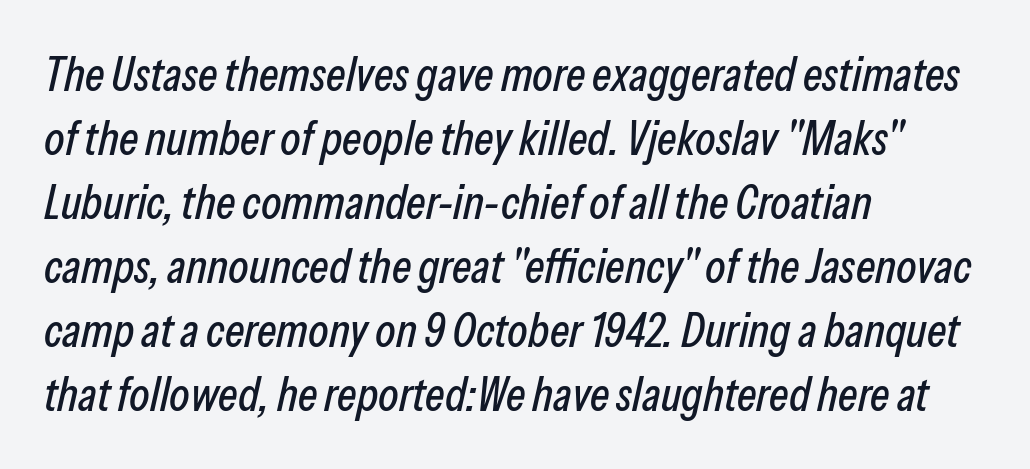
Q: Is the text italic (slanted)? A: Yes, it leans right by about 13 degrees.
Q: Is the text underlined? A: No.
Q: How is the paragraph aligned? A: Left-aligned.
Q: Is the spacing between letters normal or unusually wide? A: Normal.
Q: Is the spacing between lines tight, normal or loose? A: Normal.
Q: Width (condensed, normal, or wide)? A: Condensed.
Q: Stroke contrast? A: Low.
Q: x-height? A: Medium.
Q: Monospaced? A: No.
